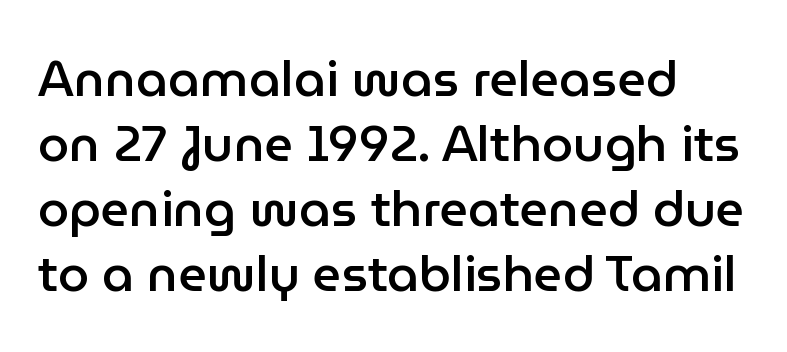
Varying glyph widths throughout — classic text-font behaviour. A semibold gives these letters moderate extra thickness, short of bold. Regarding leading, the lines here are spaced in the standard way. How are the letters spaced? Ordinarily, with no added tracking. The letters stand straight up with perfectly vertical stems. Font category for this specimen: sans-serif.
